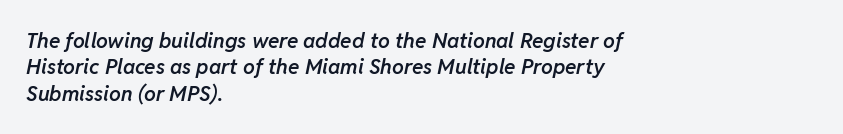
Q: Is the text bold? A: Semi-bold.
Q: Is the text italic (slanted)? A: Yes, it leans right by about 11 degrees.
Q: Is the text underlined? A: No.
Q: How is the paragraph aligned? A: Left-aligned.
Q: Is the spacing between letters normal or unusually wide? A: Normal.
Q: Is the spacing between lines tight, normal or loose? A: Normal.
